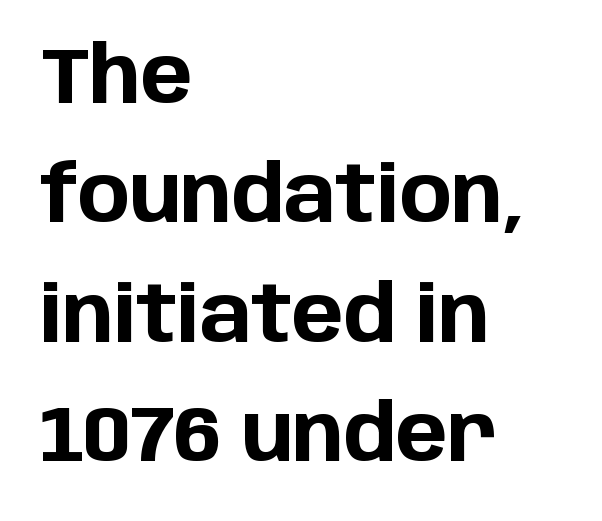
Is there any slant? The stems are plumb. Each letter keeps its own natural width here, so spacing adapts to shape. All the whitespace from short lines collects on the right. Heavy-handed strokes throughout: this text is bold.
